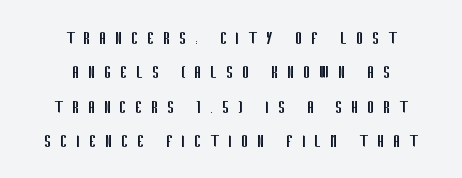
Q: Is the text bold? A: No.
Q: Is the text italic (slanted)? A: No, it is upright.
Q: Is the text underlined? A: No.
Q: How is the paragraph aligned? A: Centered.
Q: Is the spacing between letters normal or unusually wide? A: Unusually wide.
Q: Is the spacing between lines tight, normal or loose? A: Normal.
